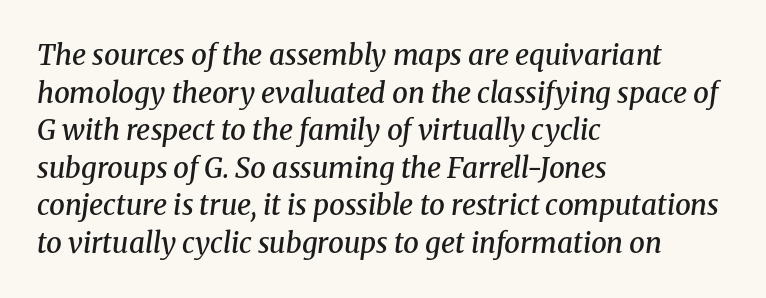
Q: Is the text bold? A: Semi-bold.
Q: Is the text italic (slanted)? A: Yes, it leans right by about 8 degrees.
Q: Is the typeface a serif or a sans-serif typeface? A: Serif.
Q: Is the text underlined? A: No.
Q: How is the paragraph aligned? A: Left-aligned.
Q: Is the spacing between letters normal or unusually wide? A: Normal.
Q: Is the spacing between lines tight, normal or loose? A: Normal.
Q: Width (condensed, normal, or wide)? A: Normal.
Q: Stroke contrast? A: Medium.
Q: x-height? A: Medium.
Q: Monospaced? A: No.
